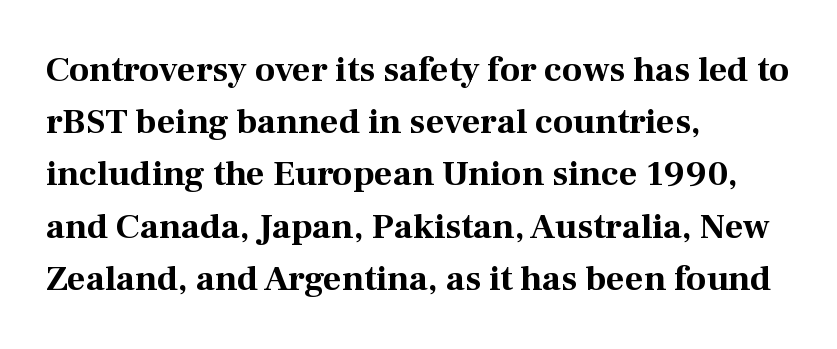
{"serif": "yes", "italic": "no", "bold": "yes", "weight": "bold", "width": "normal", "stroke_contrast": "medium", "x_height": "medium", "monospaced": "no", "underline": "no", "align": "left", "line_spacing": "normal", "line_spacing_ratio": 1.45, "letter_spacing": "normal", "letter_spacing_em": 0.0, "glyph_px": 36}
